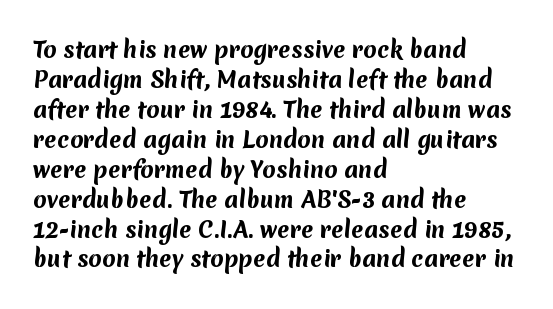
{"bold": "yes", "underline": "no", "align": "left", "line_spacing": "normal", "line_spacing_ratio": 1.36, "letter_spacing": "normal", "letter_spacing_em": 0.0, "glyph_px": 22}
